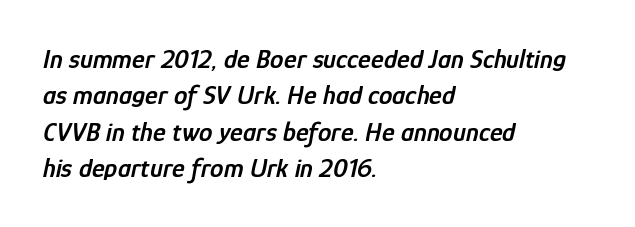
It's the slanting kind of type. Honestly, the row spacing looks completely unremarkable. The passage shown is semibold, sitting just below true bold. Lines of text with bare space underneath. What stands out about the letter spacing? Nothing — it is the standard amount. The setting favours the left margin, as ordinary paragraphs usually do.
